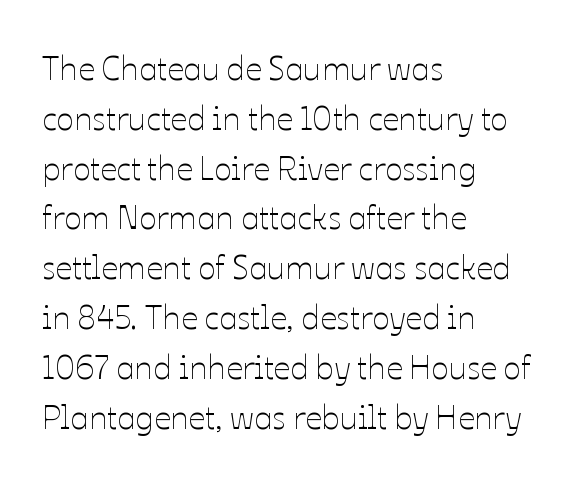
{"italic": "no", "bold": "no", "weight": "thin", "width": "normal", "stroke_contrast": "low", "x_height": "medium", "monospaced": "no", "underline": "no", "align": "left", "line_spacing": "normal", "line_spacing_ratio": 1.51, "letter_spacing": "normal", "letter_spacing_em": 0.0, "glyph_px": 33}
